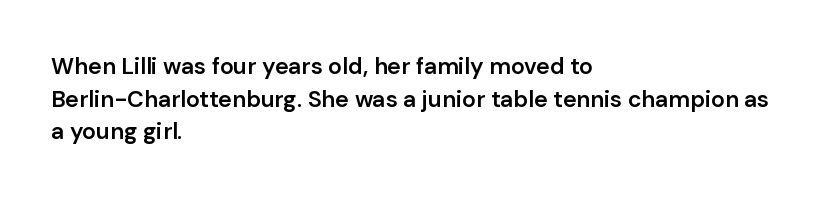
The image shows 23 px text type, upright; set left-aligned, normal line spacing (1.42x), normal letter spacing, not underlined.
